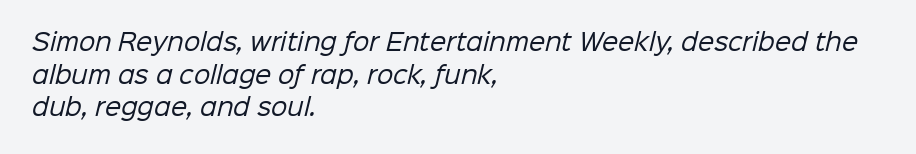
Q: Is the text bold? A: No.
Q: Is the text underlined? A: No.
Q: How is the paragraph aligned? A: Left-aligned.
Q: Is the spacing between letters normal or unusually wide? A: Normal.
Q: Is the spacing between lines tight, normal or loose? A: Normal.
